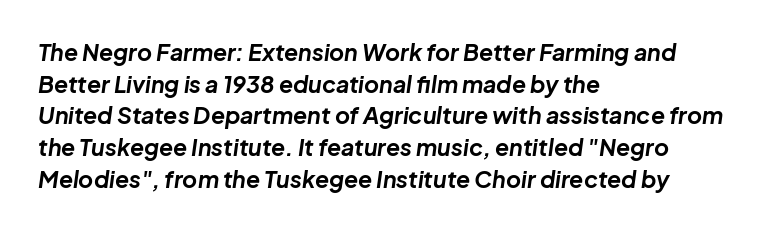
{"italic": "yes", "lean": "right", "slant_degrees": 8, "bold": "yes", "underline": "no", "align": "left", "line_spacing": "normal", "line_spacing_ratio": 1.38, "letter_spacing": "normal", "letter_spacing_em": 0.0, "glyph_px": 23}
